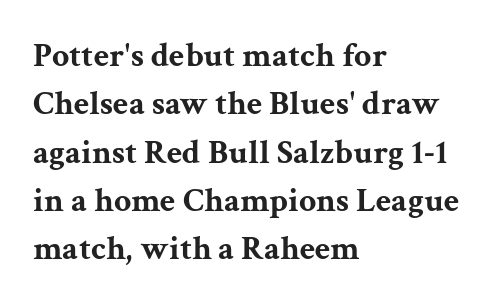
The image shows 34 px bold, wide serif type, upright; set left-aligned, normal line spacing (1.42x), normal letter spacing, not underlined; medium stroke contrast and a medium x-height.
